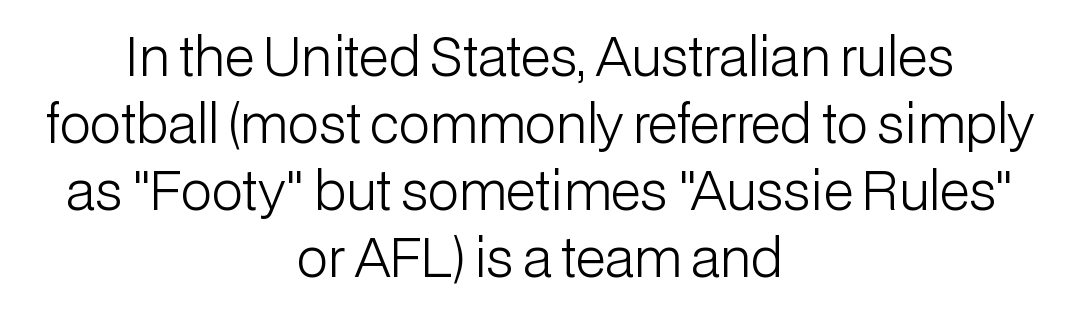
The image shows 52 px light sans-serif type, upright; set centered, normal line spacing (1.29x), normal letter spacing, not underlined; low stroke contrast and a medium x-height.
